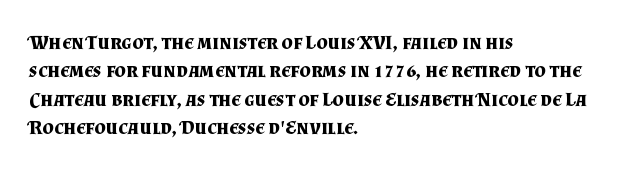
Q: Is the text bold? A: Yes.
Q: Is the text italic (slanted)? A: No, it is upright.
Q: Is the text underlined? A: No.
Q: How is the paragraph aligned? A: Left-aligned.
Q: Is the spacing between letters normal or unusually wide? A: Normal.
Q: Is the spacing between lines tight, normal or loose? A: Normal.
